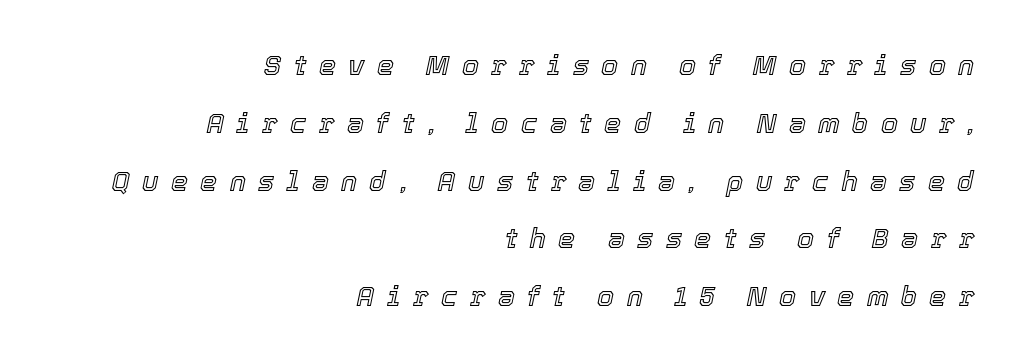
{"italic": "yes", "lean": "right", "slant_degrees": 12, "underline": "no", "align": "right", "line_spacing": "loose", "line_spacing_ratio": 2.14, "letter_spacing": "wide", "letter_spacing_em": 0.46, "glyph_px": 27}
